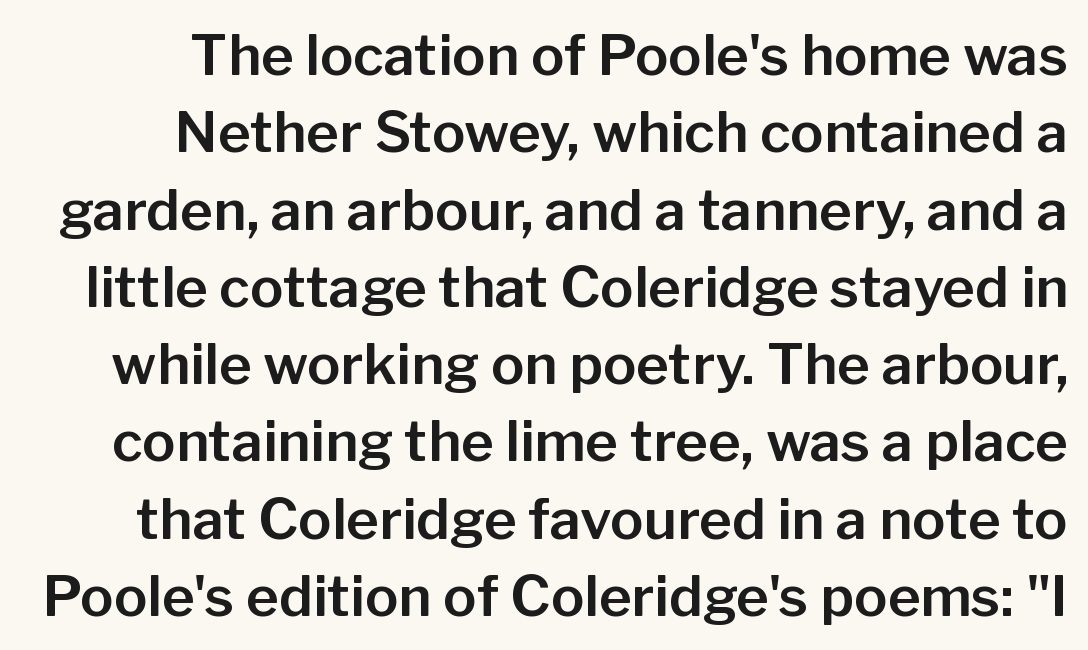
Q: Is the text italic (slanted)? A: No, it is upright.
Q: Is the typeface a serif or a sans-serif typeface? A: Sans-serif.
Q: Is the text underlined? A: No.
Q: Is the spacing between letters normal or unusually wide? A: Normal.
Q: Is the spacing between lines tight, normal or loose? A: Normal.
Q: Width (condensed, normal, or wide)? A: Normal.
Q: Stroke contrast? A: Low.
Q: x-height? A: Medium.
Q: Monospaced? A: No.
